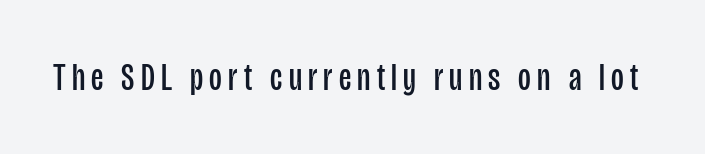
The image shows 39 px regular-weight, condensed sans-serif type, upright; set not underlined; low stroke contrast and a large x-height.
